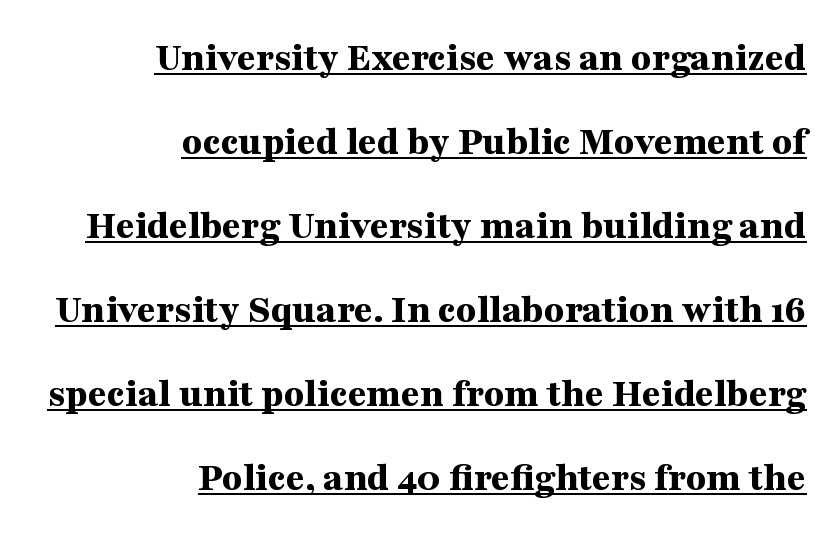
Line ends are locked; line starts wander. Emphasis is given by a line drawn under the lettering. Is there any slant? The stems are plumb. These lines are rendered in a variable-pitch font. A typesetter would call this leading open, well beyond the default.
